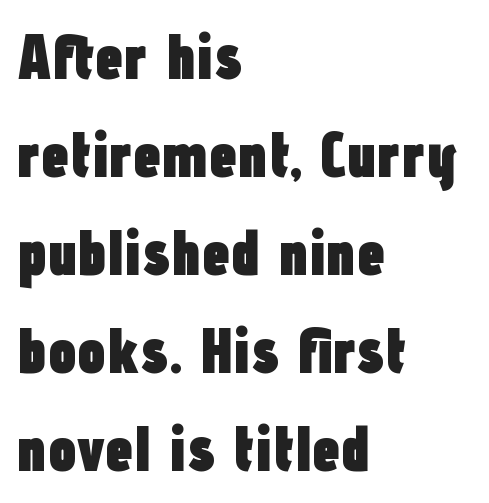
Q: Is the text bold? A: Yes.
Q: Is the text italic (slanted)? A: No, it is upright.
Q: Is the typeface a serif or a sans-serif typeface? A: Sans-serif.
Q: Is the text underlined? A: No.
Q: How is the paragraph aligned? A: Left-aligned.
Q: Is the spacing between letters normal or unusually wide? A: Normal.
Q: Is the spacing between lines tight, normal or loose? A: Normal.
Q: Width (condensed, normal, or wide)? A: Condensed.
Q: Stroke contrast? A: Low.
Q: x-height? A: Medium.
Q: Monospaced? A: No.
